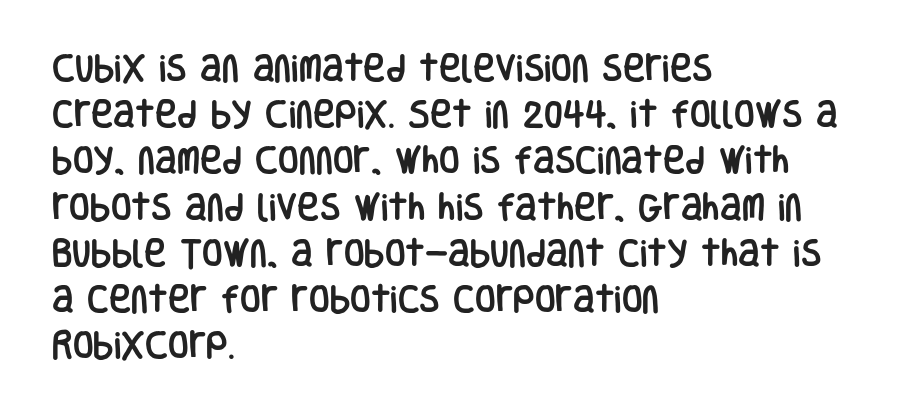
The face used here is rendered with its standard letterfit. The space directly below the letters is spotless. The leading is moderate, giving the passage an even texture. The paragraph shown leans on its left margin. Ascenders rise straight up at ninety degrees. You could not count columns in this text — the font is proportionally spaced.
